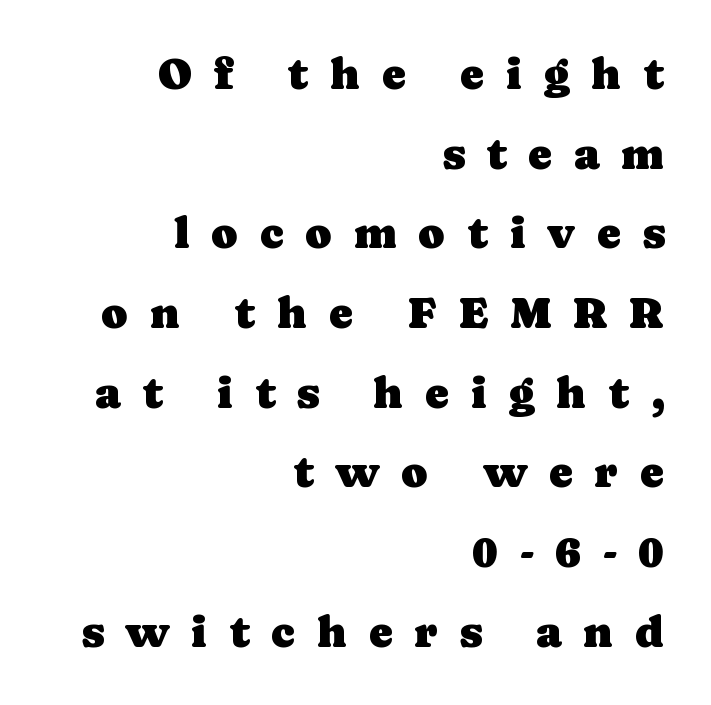
The image shows 45 px serif type, upright; set right-aligned, line spacing 1.77x, unusually wide letter spacing (+0.48 em), not underlined; low stroke contrast and a medium x-height.
